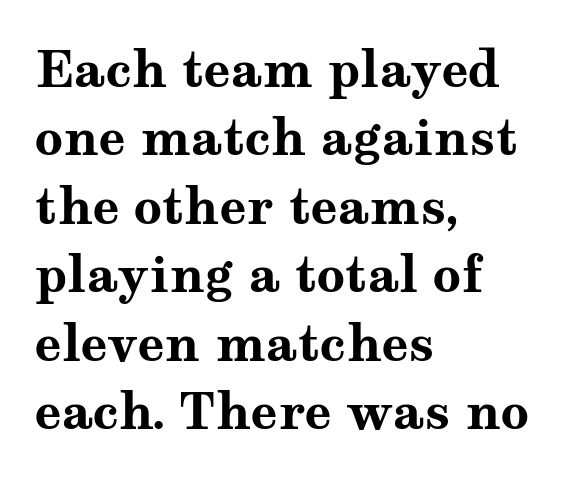
Tracking value appears to be zero — textbook default spacing. Which margin do the lines hug? The left one — the right edge is uneven. This sample has the flowing, uneven cadence of proportional lettering. Clear beneath every line of the passage. The rendering shows small feet on the letterforms — a serif design. Italic: no, the glyphs are upright roman.
